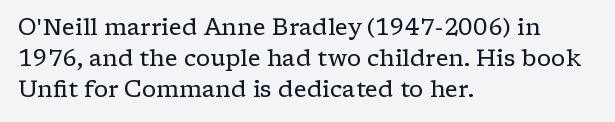
Descenders are the only things crossing below the line. The font sits on the lighter half of the weight spectrum, regular included. Does the copy run flush right? No — it runs flush left. Vertically, the passage feels balanced, rows spaced as you'd expect.
